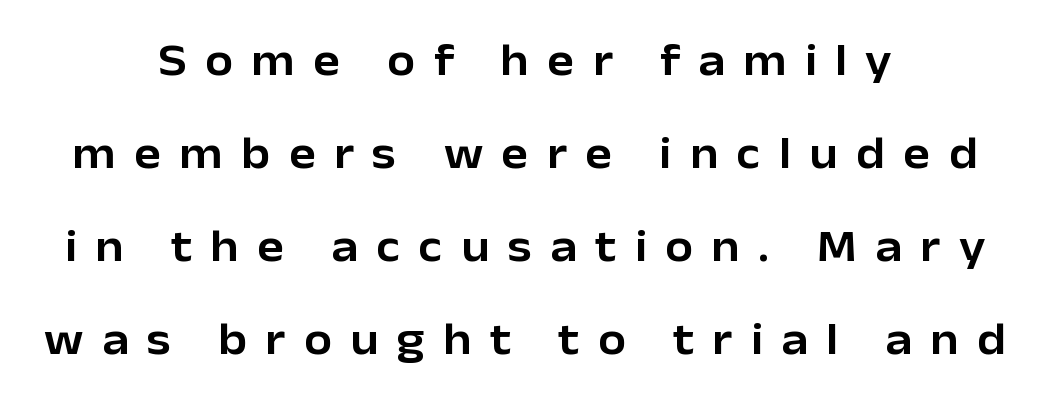
{"serif": "no", "italic": "no", "width": "normal", "stroke_contrast": "low", "x_height": "medium", "monospaced": "no", "underline": "no", "align": "center", "line_spacing": "loose", "line_spacing_ratio": 2.07, "letter_spacing": "wide", "letter_spacing_em": 0.41, "glyph_px": 45}
